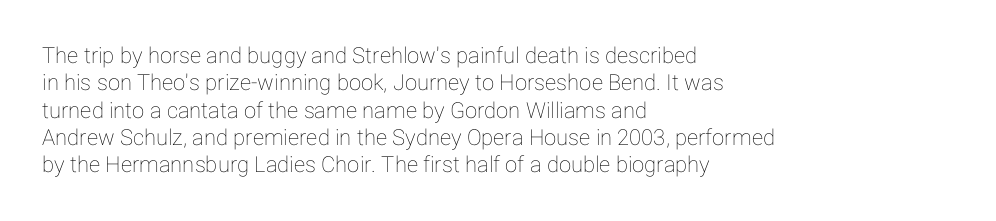
The image shows 22 px text type, upright; set left-aligned, line spacing 1.24x, normal letter spacing, not underlined.
